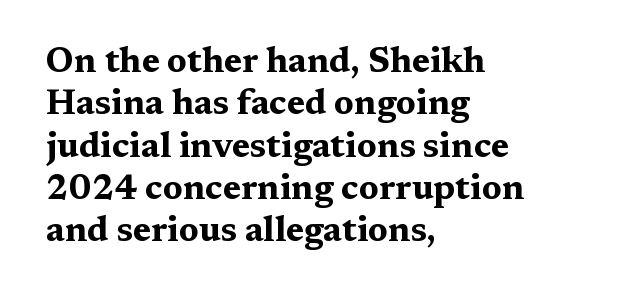
Q: Is the text bold? A: Yes.
Q: Is the text italic (slanted)? A: No, it is upright.
Q: Is the typeface a serif or a sans-serif typeface? A: Serif.
Q: Is the text underlined? A: No.
Q: How is the paragraph aligned? A: Left-aligned.
Q: Is the spacing between letters normal or unusually wide? A: Normal.
Q: Width (condensed, normal, or wide)? A: Wide.
Q: Stroke contrast? A: Medium.
Q: x-height? A: Medium.
Q: Monospaced? A: No.
